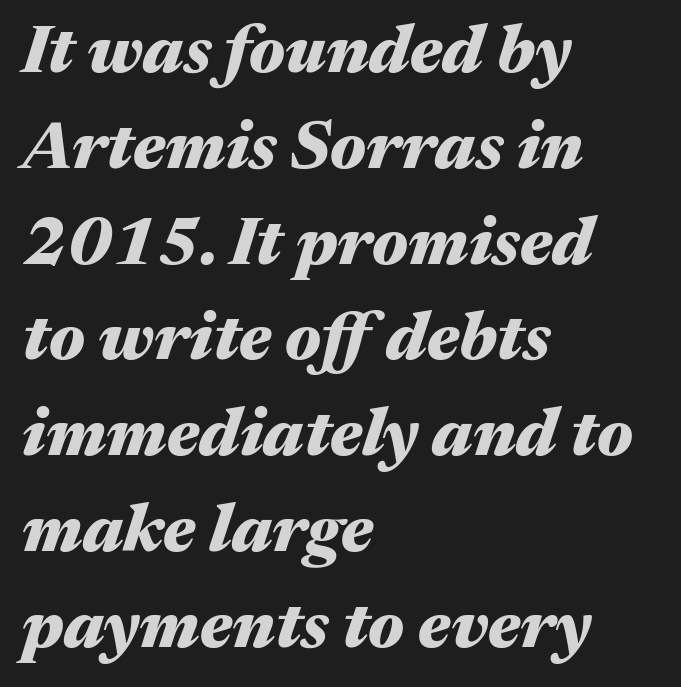
{"italic": "yes", "lean": "right", "slant_degrees": 17, "bold": "yes", "weight": "heavy", "width": "wide", "stroke_contrast": "medium", "x_height": "medium", "monospaced": "no", "underline": "no", "align": "left", "line_spacing": "normal", "line_spacing_ratio": 1.43, "letter_spacing": "normal", "letter_spacing_em": 0.0, "glyph_px": 67}
